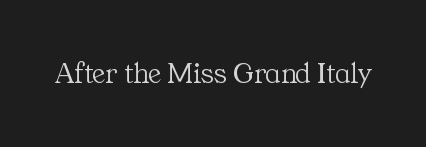
{"serif": "yes", "italic": "no", "bold": "no", "weight": "light", "width": "normal", "stroke_contrast": "medium", "x_height": "medium", "monospaced": "no", "underline": "no", "letter_spacing": "normal", "letter_spacing_em": 0.0, "glyph_px": 30}
